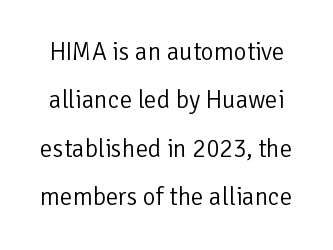
The image shows 25 px text type, upright; set loose line spacing (1.94x), normal letter spacing, not underlined.
